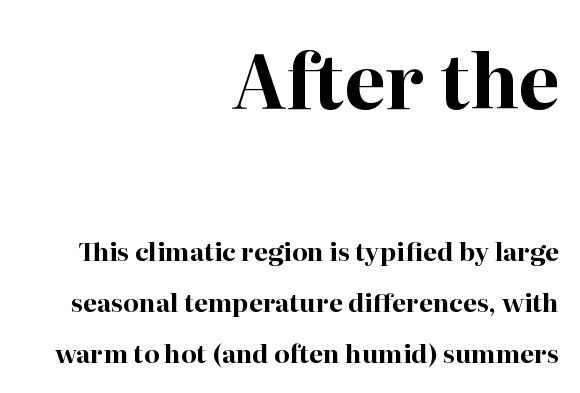
{"serif": "yes", "italic": "no", "bold": "yes", "weight": "bold", "width": "normal", "stroke_contrast": "high", "x_height": "medium", "monospaced": "no", "underline": "no", "align": "right", "line_spacing": "loose", "line_spacing_ratio": 2.04, "letter_spacing": "normal", "letter_spacing_em": 0.0, "larger_block": "first", "size_ratio": 2.96, "glyph_px": 74}
